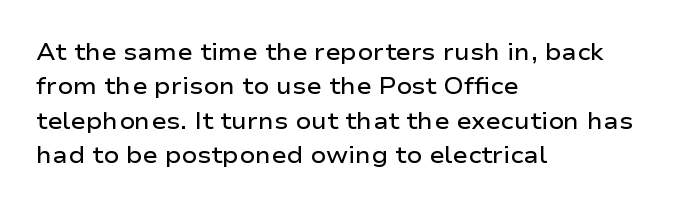
Q: Is the text bold? A: Semi-bold.
Q: Is the text italic (slanted)? A: No, it is upright.
Q: Is the text underlined? A: No.
Q: How is the paragraph aligned? A: Left-aligned.
Q: Is the spacing between letters normal or unusually wide? A: Normal.
Q: Is the spacing between lines tight, normal or loose? A: Normal.
